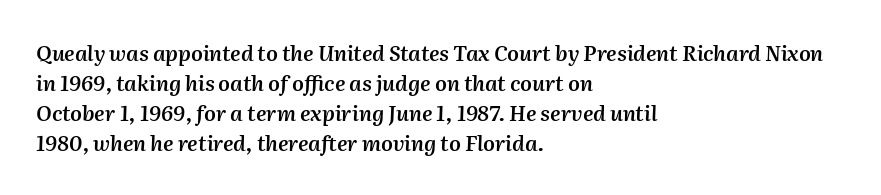
Q: Is the text bold? A: Semi-bold.
Q: Is the text italic (slanted)? A: Yes, it leans right by about 2 degrees.
Q: Is the text underlined? A: No.
Q: How is the paragraph aligned? A: Left-aligned.
Q: Is the spacing between letters normal or unusually wide? A: Normal.
Q: Is the spacing between lines tight, normal or loose? A: Normal.
